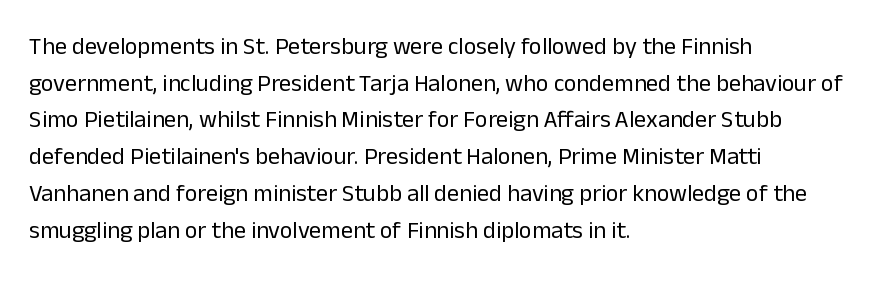
Standard letterfit; no display-style spreading of the glyphs. No chunkiness to these letters — they're not bold. This is roman type, the default non-slanted kind. Does the copy run flush right? No — it runs flush left.
